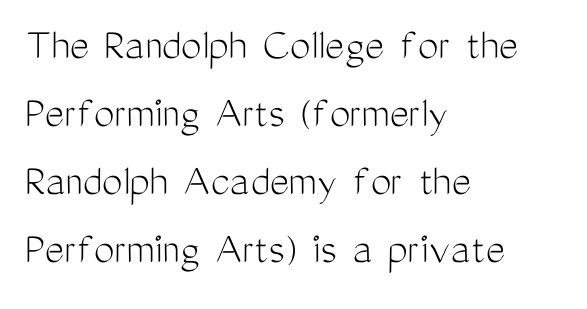
Line starts are locked; line ends wander. Descender tails drop into unmarked territory. Each stroke keeps to a modest, everyday thickness or less. Reading down the column, the eye jumps a familiar distance to each next line. Quick note: not italic, upright.
